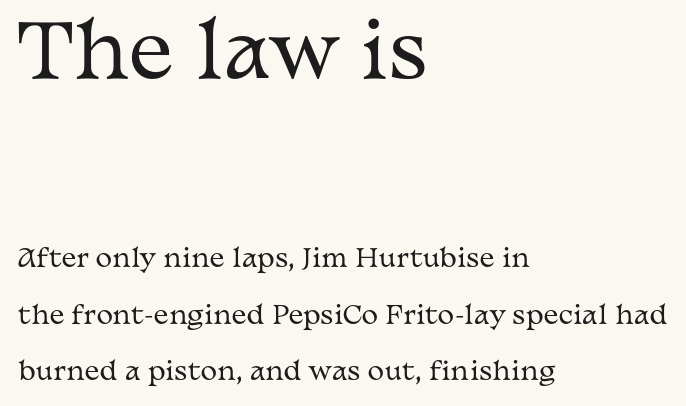
Q: Is the text bold? A: No.
Q: Is the text italic (slanted)? A: No, it is upright.
Q: Is the typeface a serif or a sans-serif typeface? A: Serif.
Q: Is the text underlined? A: No.
Q: How is the paragraph aligned? A: Left-aligned.
Q: Is the spacing between letters normal or unusually wide? A: Normal.
Q: Is the spacing between lines tight, normal or loose? A: Loose.
Q: Which block of text is set in a larger size, the first (top) or the second (bottom)? A: The first (top) one.
Q: Width (condensed, normal, or wide)? A: Wide.
Q: Stroke contrast? A: Medium.
Q: x-height? A: Medium.
Q: Monospaced? A: No.
